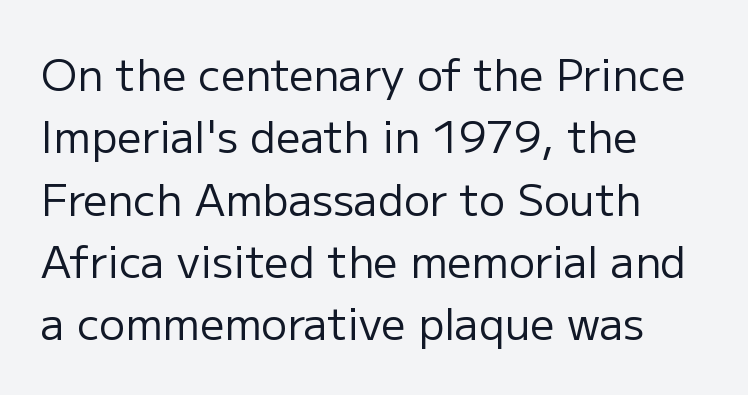
There is no visible air inserted between adjacent glyphs. When letters stand straight like this, we call the style roman or upright. Weight: regular or lighter. Students, observe: this is what conventionally led text looks like.
